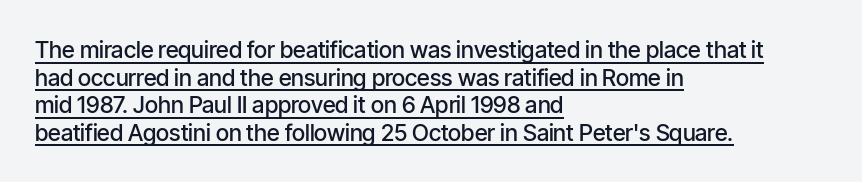
Q: Is the text bold? A: Semi-bold.
Q: Is the text italic (slanted)? A: No, it is upright.
Q: Is the text underlined? A: Yes.
Q: How is the paragraph aligned? A: Left-aligned.
Q: Is the spacing between letters normal or unusually wide? A: Normal.
